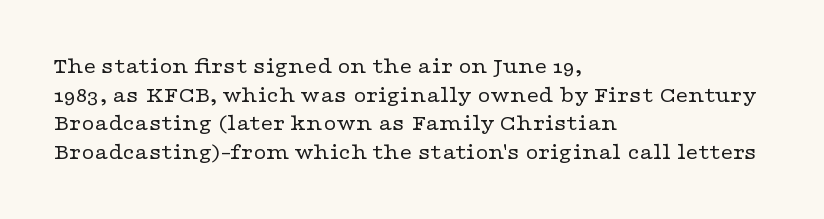
{"italic": "no", "bold": "no", "underline": "no", "align": "left", "line_spacing": "normal", "line_spacing_ratio": 1.3, "letter_spacing": "normal", "letter_spacing_em": 0.0, "glyph_px": 22}
